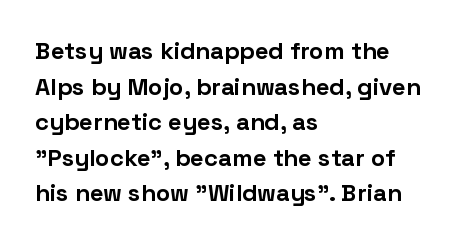
The image shows 24 px bold type, upright; set left-aligned, normal line spacing (1.48x), normal letter spacing, not underlined.
